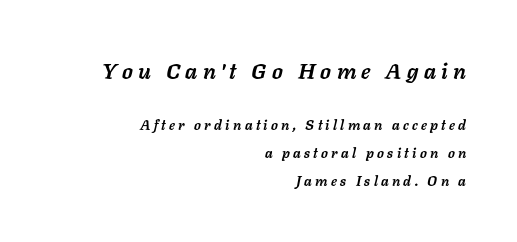
{"italic": "yes", "lean": "right", "slant_degrees": 11, "bold": "yes", "underline": "no", "align": "right", "line_spacing": "loose", "line_spacing_ratio": 1.98, "letter_spacing": "wide", "letter_spacing_em": 0.24, "larger_block": "first", "size_ratio": 1.57, "glyph_px": 22}
